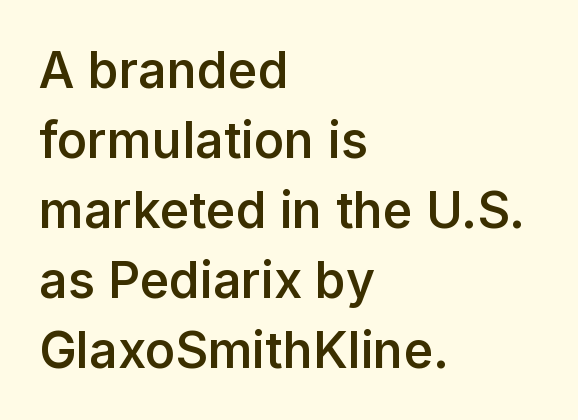
Q: Is the text bold? A: Semi-bold.
Q: Is the text italic (slanted)? A: No, it is upright.
Q: Is the typeface a serif or a sans-serif typeface? A: Sans-serif.
Q: Is the text underlined? A: No.
Q: How is the paragraph aligned? A: Left-aligned.
Q: Is the spacing between letters normal or unusually wide? A: Normal.
Q: Is the spacing between lines tight, normal or loose? A: Normal.
Q: Width (condensed, normal, or wide)? A: Normal.
Q: Stroke contrast? A: Low.
Q: x-height? A: Medium.
Q: Monospaced? A: No.
